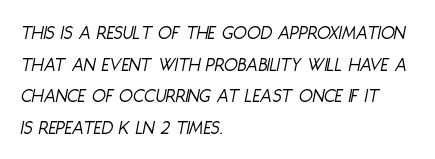
Q: Is the text bold? A: No.
Q: Is the text italic (slanted)? A: Yes, it leans right by about 11 degrees.
Q: Is the text underlined? A: No.
Q: How is the paragraph aligned? A: Left-aligned.
Q: Is the spacing between letters normal or unusually wide? A: Normal.
Q: Is the spacing between lines tight, normal or loose? A: Normal.
